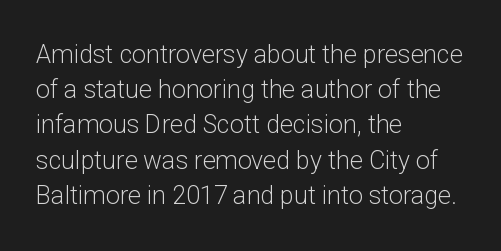
Q: Is the text bold? A: No.
Q: Is the text italic (slanted)? A: No, it is upright.
Q: Is the text underlined? A: No.
Q: How is the paragraph aligned? A: Left-aligned.
Q: Is the spacing between letters normal or unusually wide? A: Normal.
Q: Is the spacing between lines tight, normal or loose? A: Normal.
